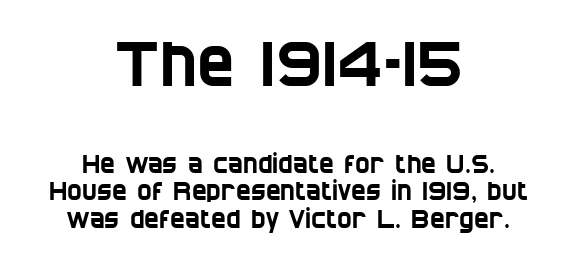
{"serif": "no", "width": "condensed", "stroke_contrast": "low", "x_height": "large", "monospaced": "no", "underline": "no", "align": "center", "line_spacing": "tight", "line_spacing_ratio": 1.1, "letter_spacing": "normal", "letter_spacing_em": 0.0, "larger_block": "first", "size_ratio": 2.52, "glyph_px": 63}
